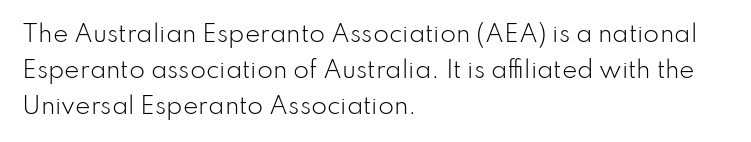
The image shows 23 px text type, upright; set left-aligned, normal line spacing (1.56x), normal letter spacing, not underlined.
